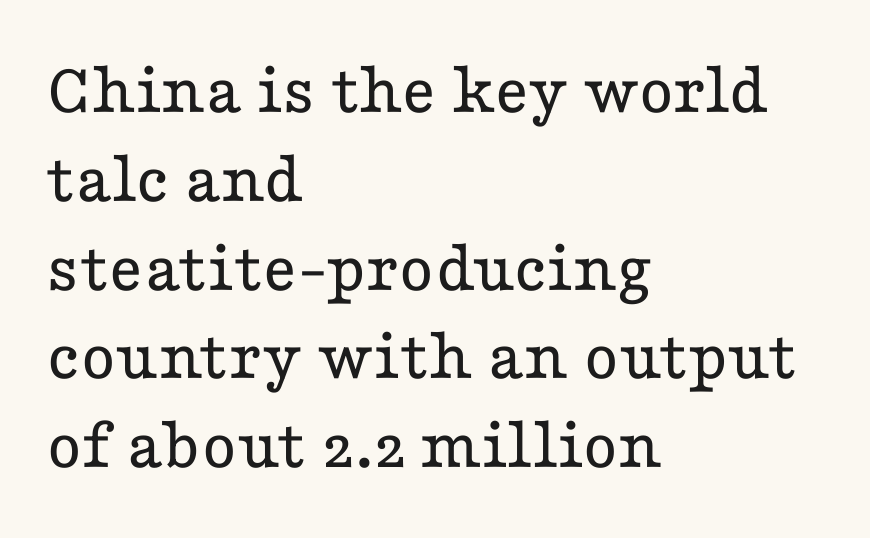
The image shows 74 px regular-weight, wide serif type, upright; set left-aligned, line spacing 1.2x, normal letter spacing, not underlined; low stroke contrast and a medium x-height.
